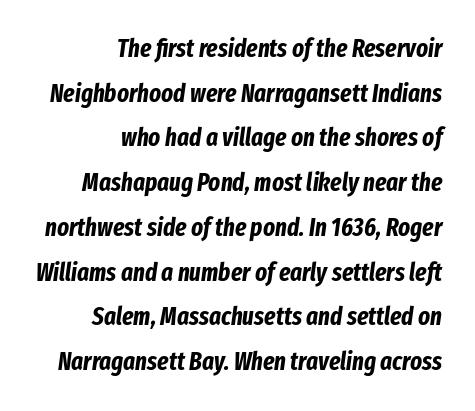
The image shows 25 px bold type, italic (leaning right); set right-aligned, line spacing 1.79x, normal letter spacing, not underlined.
